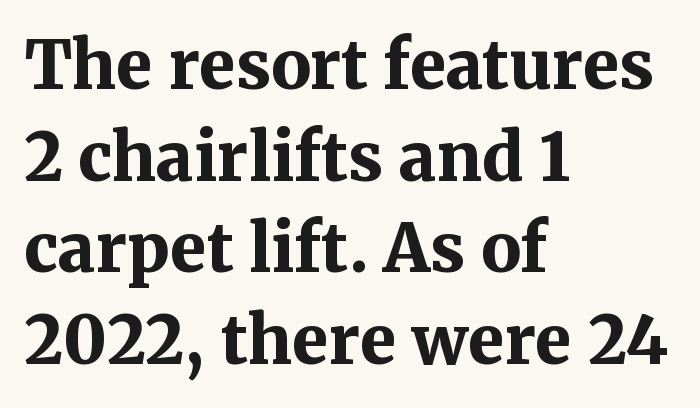
The image shows 66 px bold serif type, upright; set left-aligned, normal line spacing (1.39x), normal letter spacing, not underlined; medium stroke contrast and a medium x-height.
